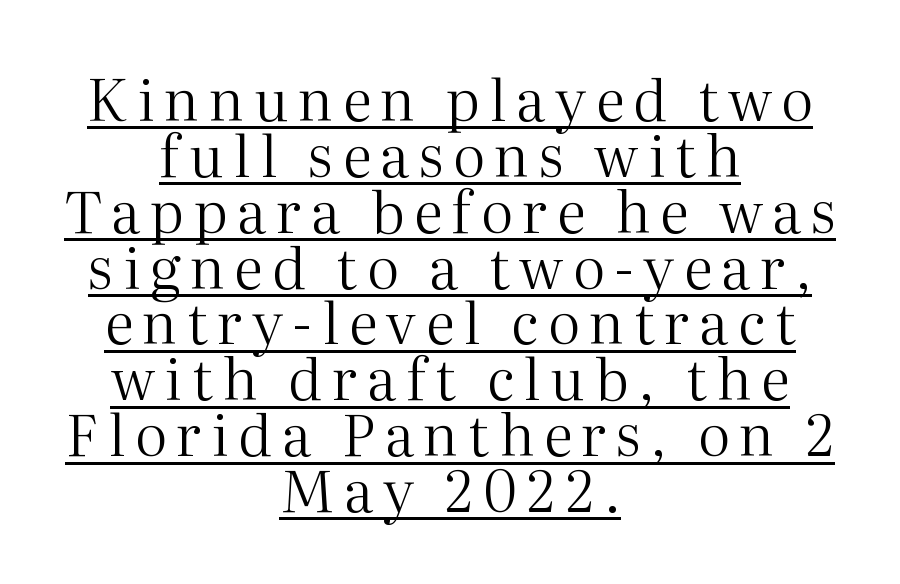
Q: Is the text bold? A: No.
Q: Is the text italic (slanted)? A: No, it is upright.
Q: Is the typeface a serif or a sans-serif typeface? A: Serif.
Q: Is the text underlined? A: Yes.
Q: How is the paragraph aligned? A: Centered.
Q: Is the spacing between lines tight, normal or loose? A: Tight.
Q: Width (condensed, normal, or wide)? A: Normal.
Q: Stroke contrast? A: Medium.
Q: x-height? A: Medium.
Q: Monospaced? A: No.
